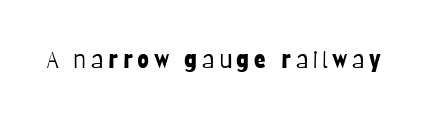
Q: Is the text bold? A: No.
Q: Is the text italic (slanted)? A: No, it is upright.
Q: Is the text underlined? A: No.
